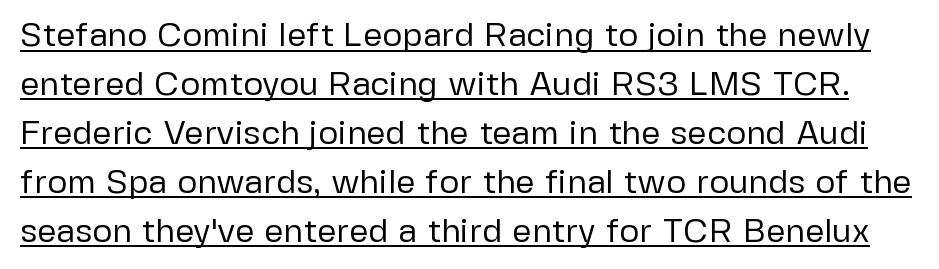
{"serif": "no", "italic": "no", "bold": "no", "weight": "regular", "width": "normal", "stroke_contrast": "low", "x_height": "medium", "monospaced": "no", "underline": "yes", "line_spacing": "normal", "line_spacing_ratio": 1.44, "letter_spacing": "normal", "letter_spacing_em": 0.0, "glyph_px": 34}
